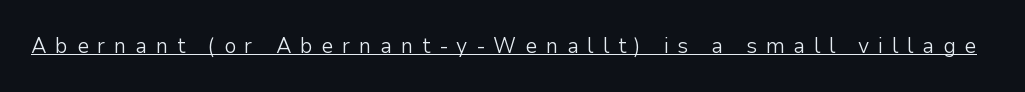
The image shows 21 px text type, upright; set unusually wide letter spacing (+0.41 em), underlined.
